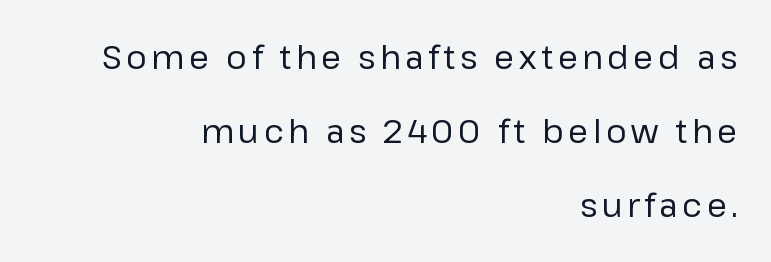
Compared with typical paragraphs, the rows here are farther apart. Caption: face not bold, strokes unweighted. Note the varied advance widths — an 'i' is clearly narrower than an 'm'. The string is rendered with underlining switched off.
